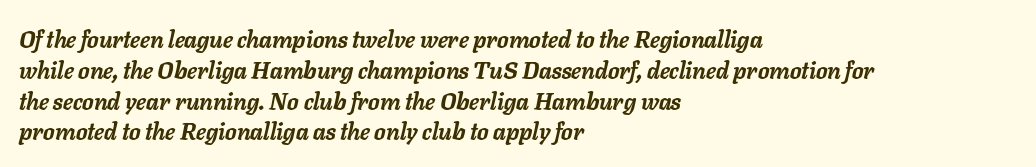
The image shows 23 px bold type, italic (leaning right); set left-aligned, normal line spacing (1.34x), normal letter spacing, not underlined.
